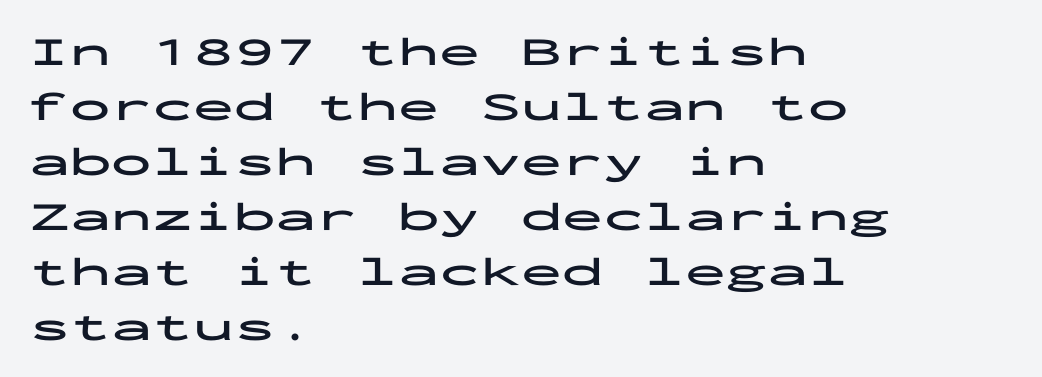
The image shows 41 px bold, wide sans-serif type, upright, monospaced; set left-aligned, normal line spacing (1.34x), normal letter spacing, not underlined; low stroke contrast and a medium x-height.
